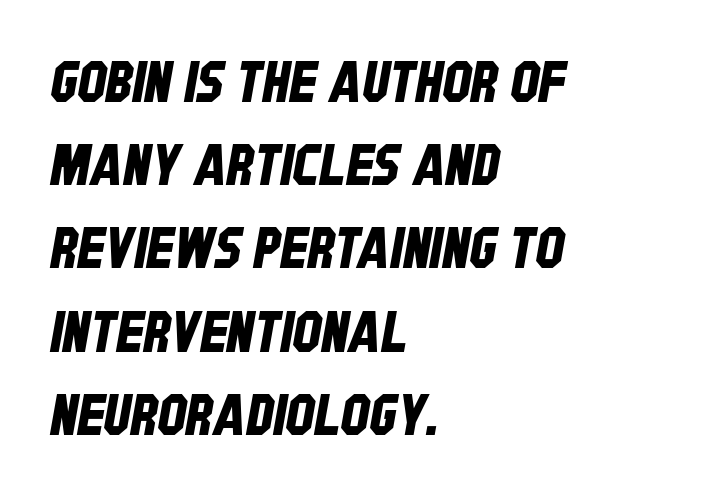
The image shows 57 px condensed sans-serif type; set left-aligned, normal line spacing (1.46x), normal letter spacing, not underlined; low stroke contrast and a large x-height.
